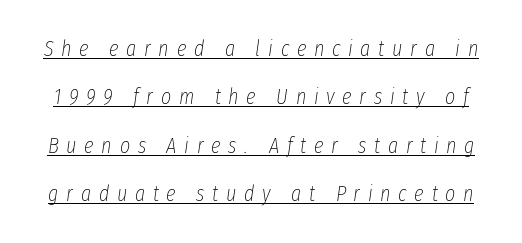
Q: Is the text bold? A: No.
Q: Is the text italic (slanted)? A: Yes, it leans right by about 8 degrees.
Q: Is the text underlined? A: Yes.
Q: Is the spacing between letters normal or unusually wide? A: Unusually wide.
Q: Is the spacing between lines tight, normal or loose? A: Loose.
